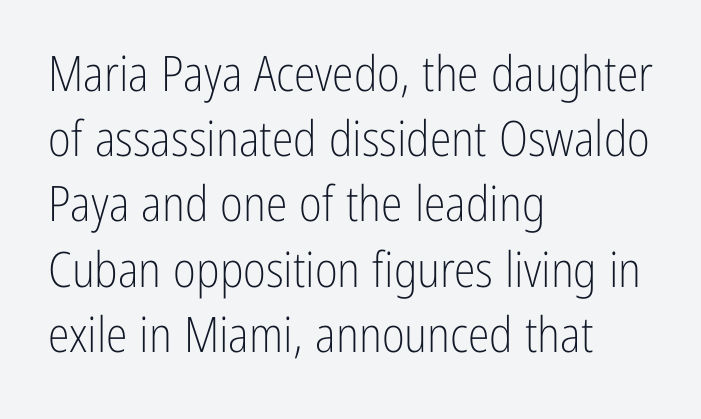
Q: Is the text bold? A: No.
Q: Is the text italic (slanted)? A: No, it is upright.
Q: Is the typeface a serif or a sans-serif typeface? A: Sans-serif.
Q: Is the text underlined? A: No.
Q: How is the paragraph aligned? A: Left-aligned.
Q: Is the spacing between letters normal or unusually wide? A: Normal.
Q: Is the spacing between lines tight, normal or loose? A: Normal.
Q: Width (condensed, normal, or wide)? A: Condensed.
Q: Stroke contrast? A: Low.
Q: x-height? A: Medium.
Q: Monospaced? A: No.
